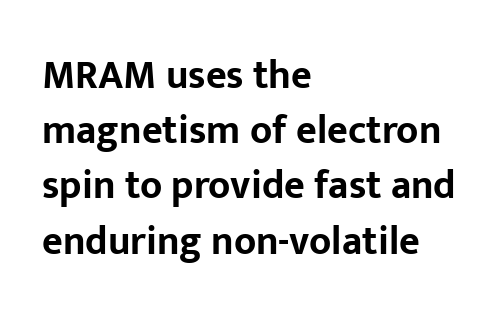
The image shows 40 px bold sans-serif type, upright; set left-aligned, normal line spacing (1.38x), normal letter spacing, not underlined; low stroke contrast and a medium x-height.
